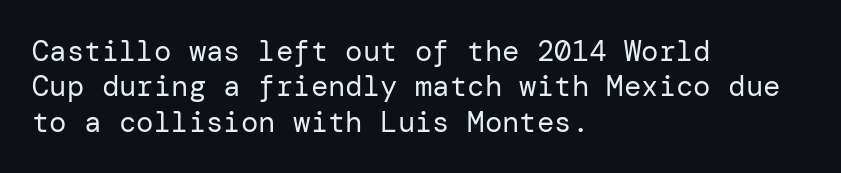
The image shows 29 px regular-weight sans-serif type, upright; set left-aligned, line spacing 1.22x, normal letter spacing, not underlined; low stroke contrast and a medium x-height.
